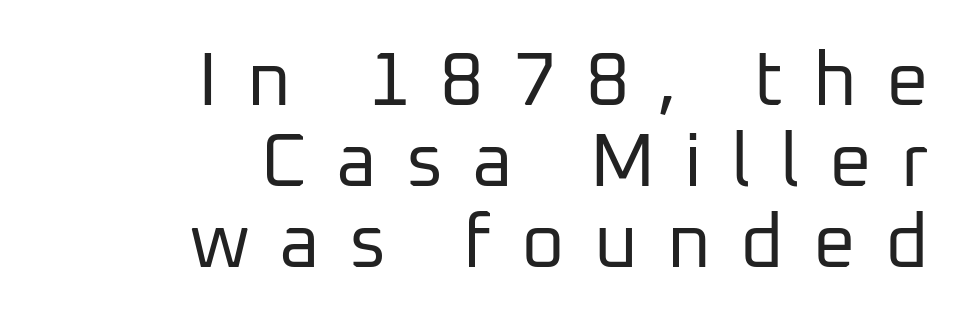
The image shows 75 px regular-weight sans-serif type, upright; set right-aligned, tight line spacing (1.08x), unusually wide letter spacing (+0.39 em), not underlined; low stroke contrast and a medium x-height.
